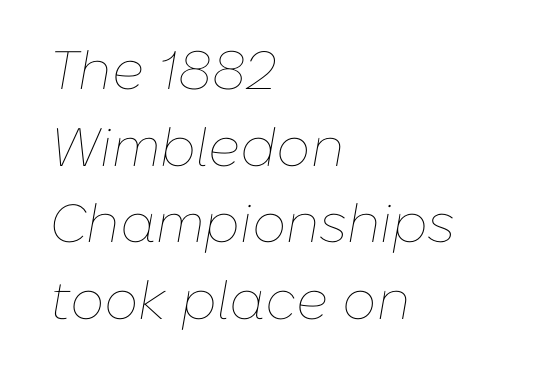
Ink coverage per letter is moderate at most. How are the letters spaced? Ordinarily, with no added tracking. Each letter keeps its own natural width here, so spacing adapts to shape. The compositor pushed each line to the left boundary. This sample uses an oblique cut, with every glyph tilted off the vertical. Anything drawn beneath the words? Only blank space.
